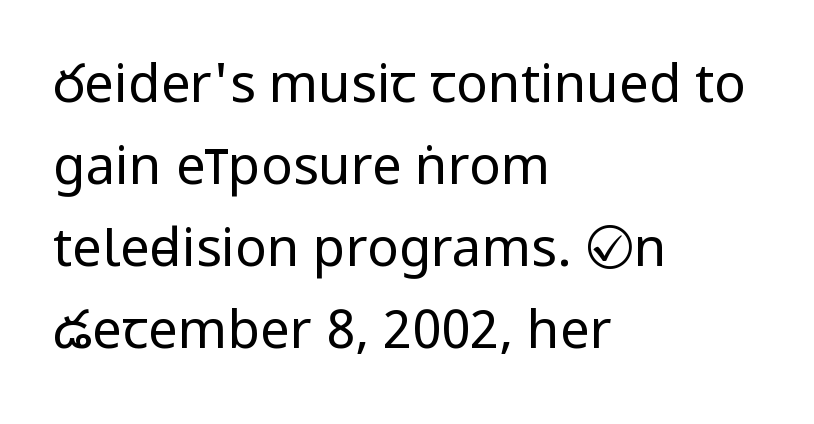
{"serif": "no", "italic": "no", "bold": "no", "weight": "regular", "width": "condensed", "stroke_contrast": "low", "x_height": "large", "monospaced": "no", "underline": "no", "align": "left", "line_spacing": "normal", "line_spacing_ratio": 1.55, "letter_spacing": "normal", "letter_spacing_em": 0.0, "glyph_px": 53}
